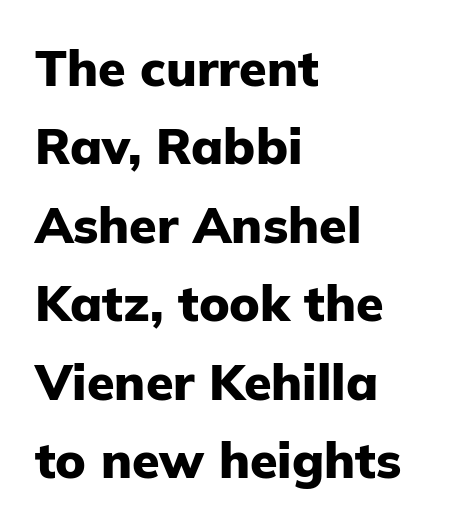
{"serif": "no", "italic": "no", "bold": "yes", "weight": "heavy", "width": "normal", "stroke_contrast": "low", "x_height": "medium", "monospaced": "no", "underline": "no", "align": "left", "line_spacing": "normal", "line_spacing_ratio": 1.57, "letter_spacing": "normal", "letter_spacing_em": 0.0, "glyph_px": 50}
